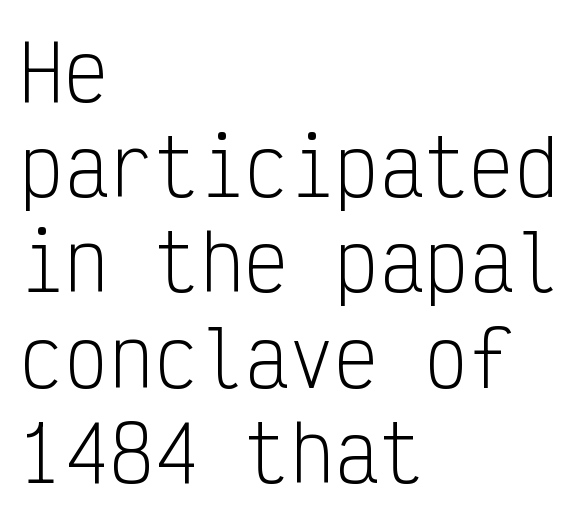
The image shows 75 px light, condensed sans-serif type, upright, monospaced; set left-aligned, normal line spacing (1.27x), normal letter spacing, not underlined; low stroke contrast and a medium x-height.
